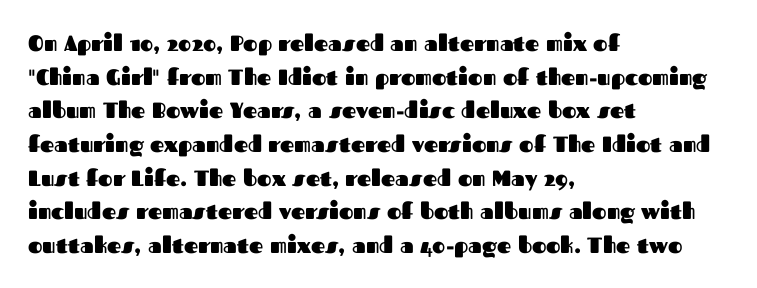
The image shows 22 px bold type, upright; set left-aligned, normal line spacing (1.53x), normal letter spacing, not underlined.
